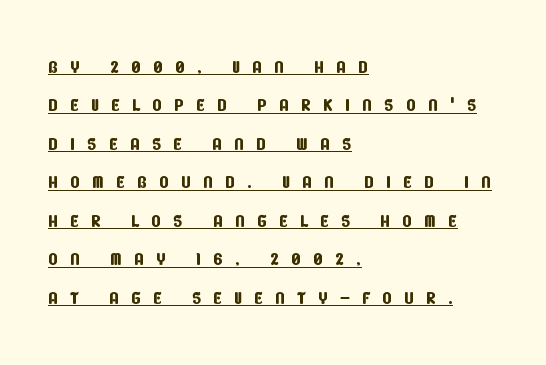
Q: Is the text underlined? A: Yes.
Q: How is the paragraph aligned? A: Left-aligned.
Q: Is the spacing between letters normal or unusually wide? A: Unusually wide.
Q: Is the spacing between lines tight, normal or loose? A: Normal.
